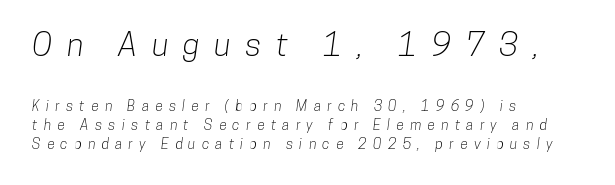
The words here are not underlined. If you drew a ruler down the left edge, every line would touch it. Is the lower block the larger one? No — the upper block carries the bigger type. The type family on display is of the sans-serif kind.
